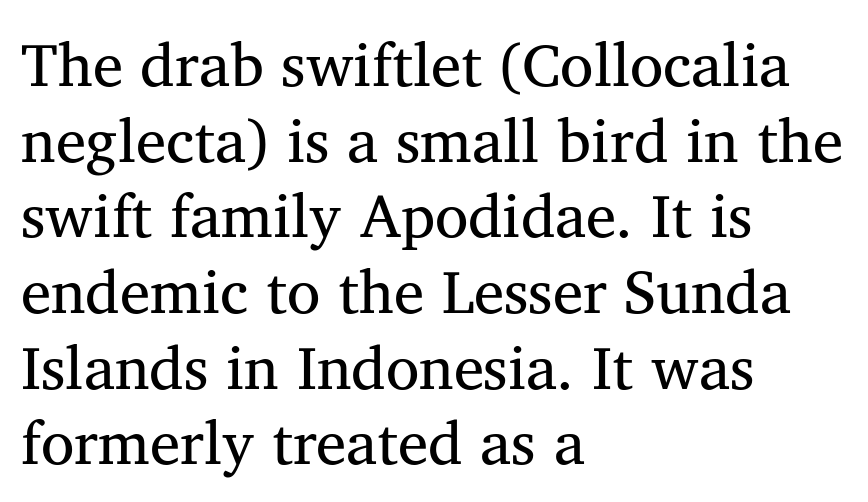
{"serif": "yes", "italic": "no", "bold": "no", "weight": "regular", "width": "normal", "stroke_contrast": "medium", "x_height": "medium", "monospaced": "no", "underline": "no", "align": "left", "line_spacing_ratio": 1.24, "letter_spacing": "normal", "letter_spacing_em": 0.0, "glyph_px": 61}
